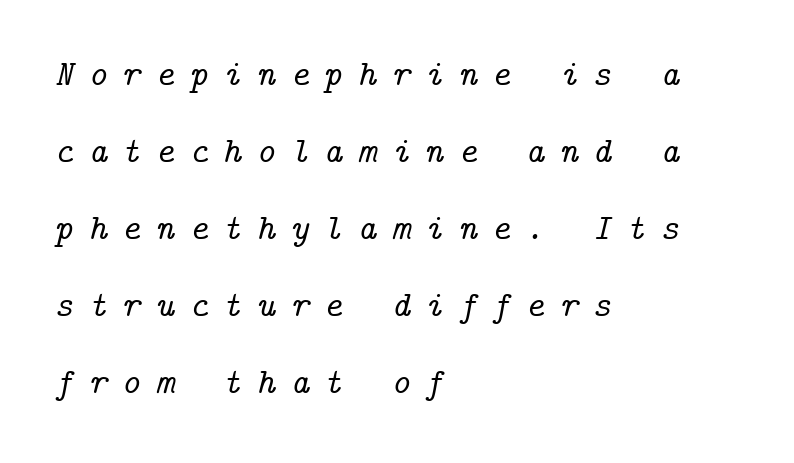
{"serif": "yes", "italic": "yes", "lean": "right", "slant_degrees": 14, "width": "normal", "stroke_contrast": "low", "x_height": "medium", "underline": "no", "align": "left", "line_spacing": "loose", "line_spacing_ratio": 2.14, "letter_spacing": "wide", "letter_spacing_em": 0.41, "glyph_px": 36}
